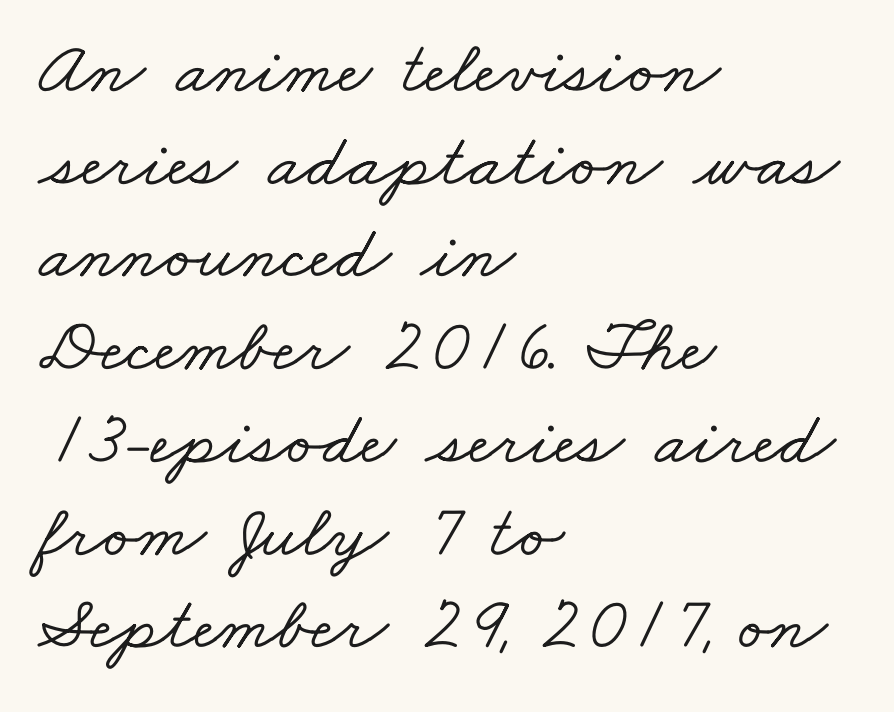
{"serif": "yes", "width": "wide", "stroke_contrast": "low", "x_height": "small", "monospaced": "no", "underline": "no", "align": "left", "line_spacing_ratio": 1.22, "letter_spacing": "normal", "letter_spacing_em": 0.0, "glyph_px": 76}
